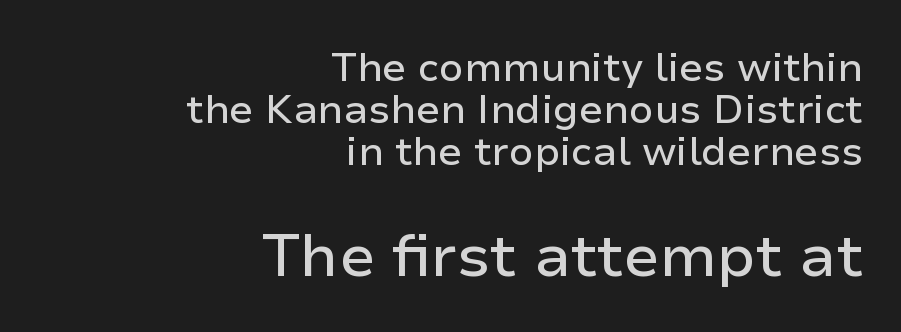
{"serif": "no", "italic": "no", "width": "normal", "stroke_contrast": "low", "x_height": "medium", "monospaced": "no", "underline": "no", "align": "right", "line_spacing": "tight", "line_spacing_ratio": 1.05, "letter_spacing": "normal", "letter_spacing_em": 0.0, "larger_block": "second", "size_ratio": 1.5, "glyph_px": 60}
